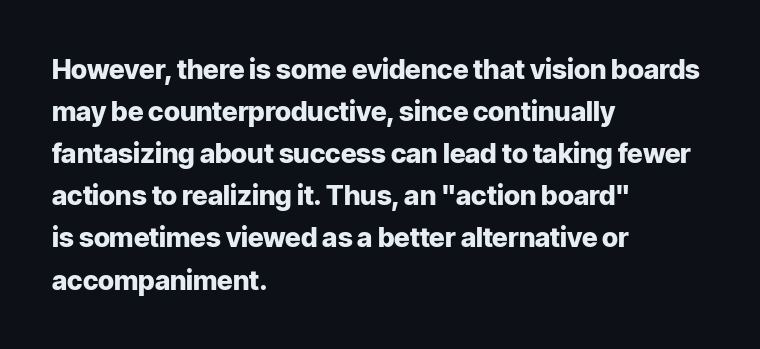
{"italic": "no", "bold": "yes", "underline": "no", "align": "left", "line_spacing": "normal", "line_spacing_ratio": 1.56, "letter_spacing": "normal", "letter_spacing_em": 0.0, "glyph_px": 27}
